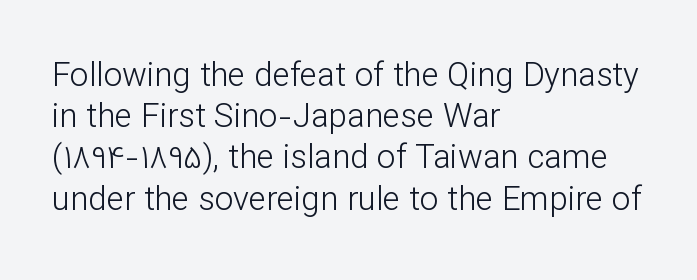
{"serif": "no", "italic": "no", "bold": "no", "weight": "light", "width": "normal", "stroke_contrast": "low", "x_height": "medium", "monospaced": "no", "underline": "no", "align": "left", "line_spacing": "normal", "line_spacing_ratio": 1.25, "letter_spacing": "normal", "letter_spacing_em": 0.0, "glyph_px": 33}
